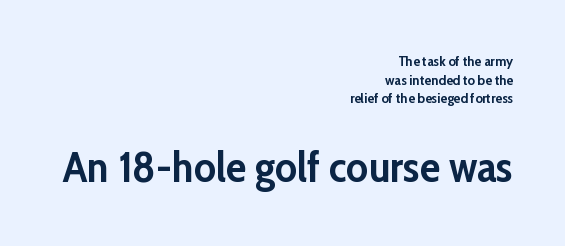
{"serif": "no", "italic": "no", "bold": "yes", "weight": "semibold", "width": "normal", "stroke_contrast": "low", "x_height": "medium", "monospaced": "no", "underline": "no", "align": "right", "line_spacing": "normal", "line_spacing_ratio": 1.33, "letter_spacing": "normal", "letter_spacing_em": 0.0, "larger_block": "second", "size_ratio": 3.0, "glyph_px": 42}
